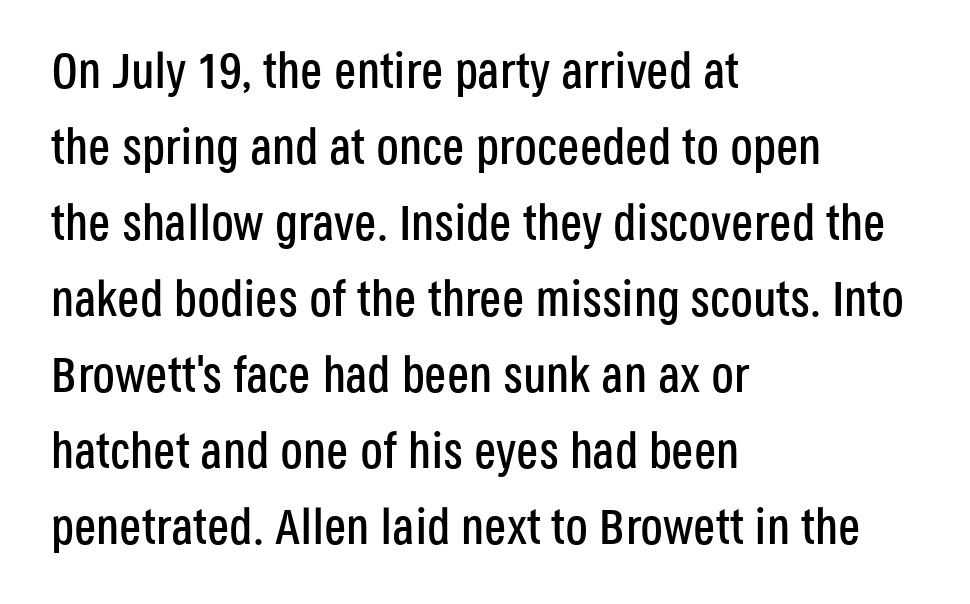
Characters follow at the spacing the type designer built in. Lines of text with bare space underneath. The lines sit at an ordinary, default distance from one another. The rendering anchors every line to the left-hand side. This is sans-serif lettering, the kind often seen on screens and signage.
